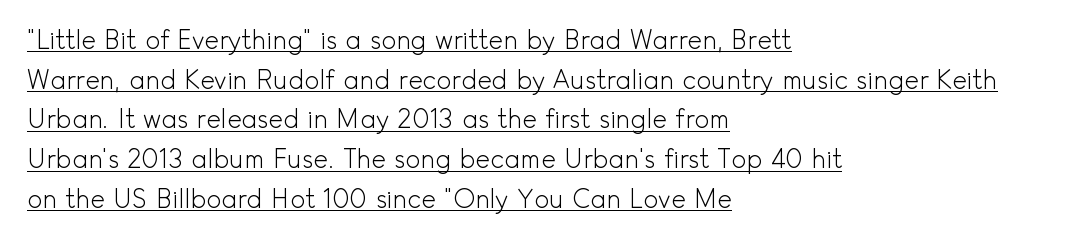
Q: Is the text bold? A: No.
Q: Is the text italic (slanted)? A: No, it is upright.
Q: Is the text underlined? A: Yes.
Q: How is the paragraph aligned? A: Left-aligned.
Q: Is the spacing between letters normal or unusually wide? A: Normal.
Q: Is the spacing between lines tight, normal or loose? A: Normal.
